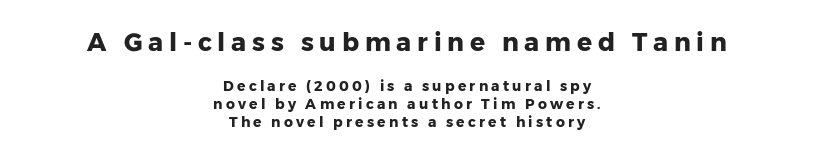
Q: Is the text bold? A: Yes.
Q: Is the text italic (slanted)? A: No, it is upright.
Q: Is the text underlined? A: No.
Q: How is the paragraph aligned? A: Centered.
Q: Is the spacing between letters normal or unusually wide? A: Unusually wide.
Q: Is the spacing between lines tight, normal or loose? A: Normal.
Q: Which block of text is set in a larger size, the first (top) or the second (bottom)? A: The first (top) one.
